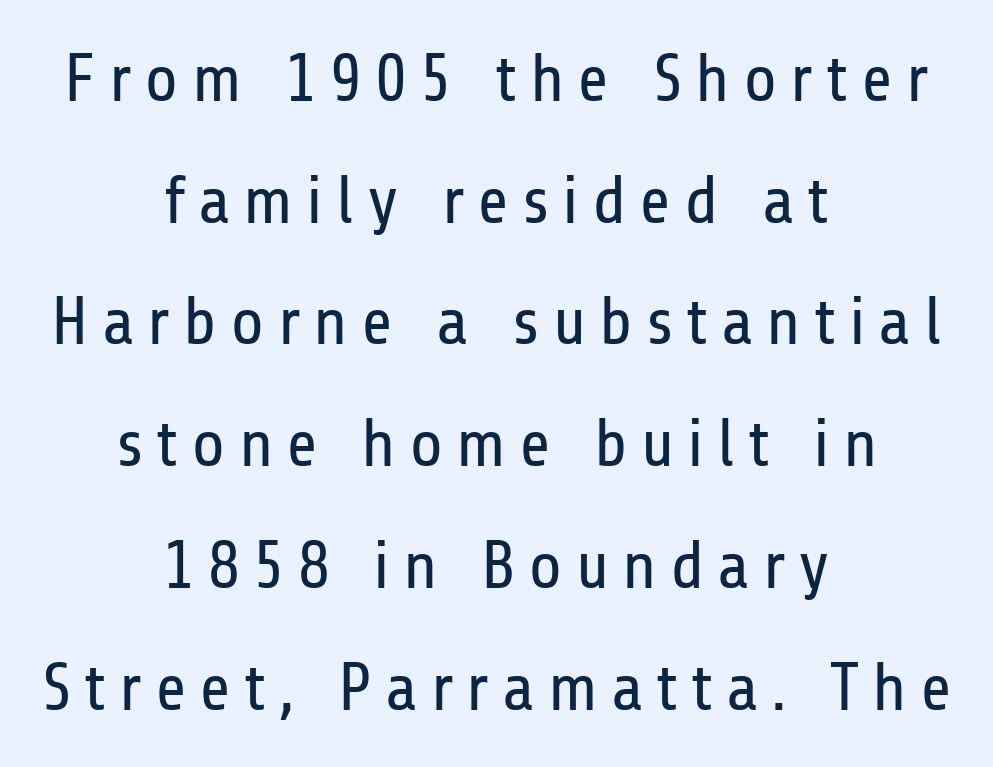
One-word summary of the alignment: center. These glyphs show unthickened strokes, regular width or finer. These lines are rendered in a variable-pitch font. Descenders are the only things crossing below the line. Italic? Not at all — the glyphs are vertical. The letters carry no serifs — their stems end cleanly without finishing strokes.
